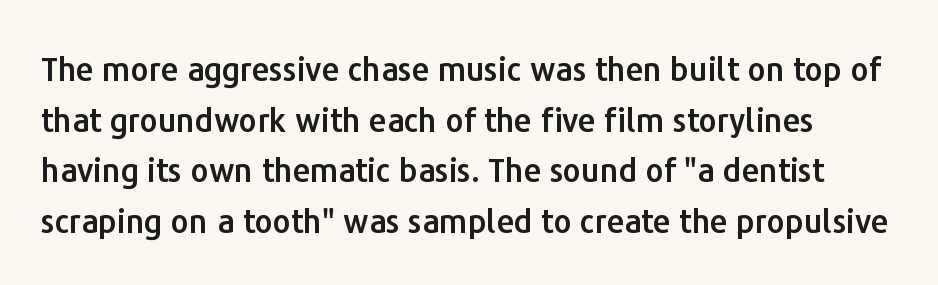
{"serif": "no", "italic": "no", "width": "normal", "stroke_contrast": "low", "x_height": "medium", "monospaced": "no", "underline": "no", "line_spacing": "normal", "line_spacing_ratio": 1.58, "letter_spacing": "normal", "letter_spacing_em": 0.0, "glyph_px": 32}
